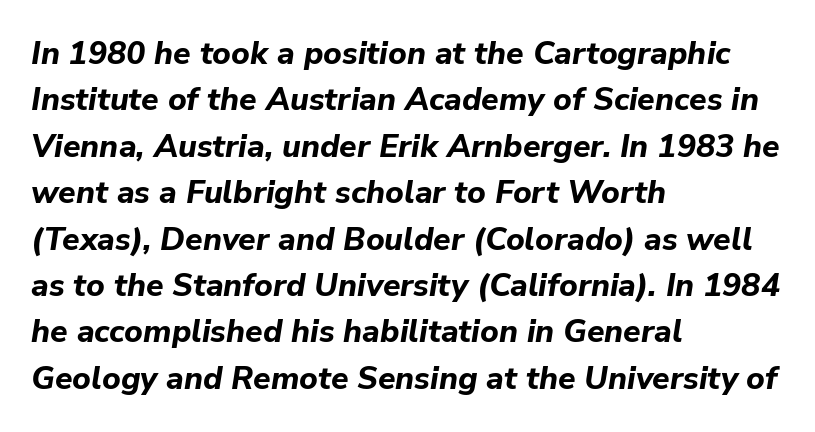
The image shows 32 px bold type, italic (leaning right); set left-aligned, normal line spacing (1.45x), normal letter spacing, not underlined; low stroke contrast and a medium x-height.
